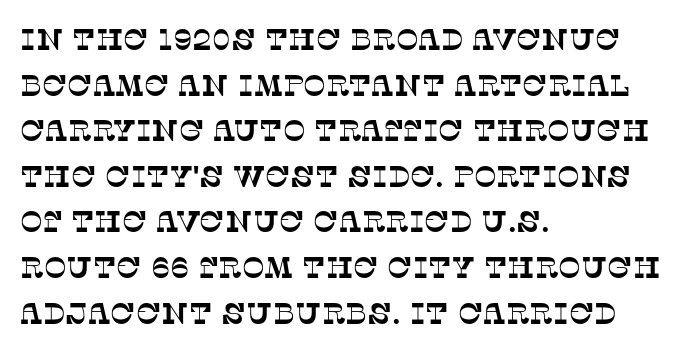
Q: Is the typeface a serif or a sans-serif typeface? A: Serif.
Q: Is the text underlined? A: No.
Q: How is the paragraph aligned? A: Left-aligned.
Q: Is the spacing between letters normal or unusually wide? A: Normal.
Q: Is the spacing between lines tight, normal or loose? A: Normal.
Q: Width (condensed, normal, or wide)? A: Normal.
Q: Stroke contrast? A: Low.
Q: x-height? A: Large.
Q: Monospaced? A: No.
